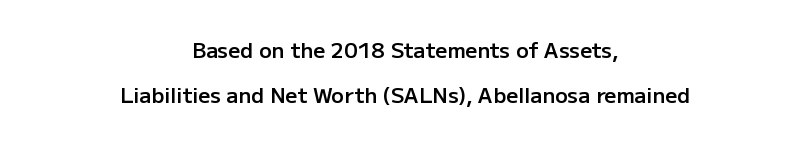
Quick note: interline space is abundant. Weight: semibold (demi). Look at the tracking — it's just the regular setting, nothing added. These lines are centered, leaving both edges ragged.
